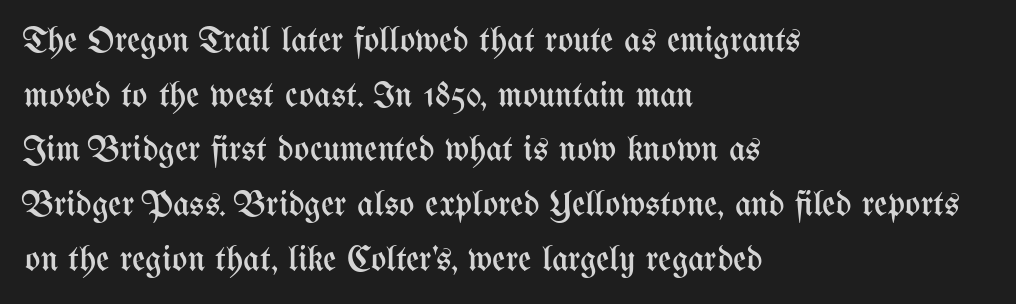
Q: Is the text bold? A: No.
Q: Is the text italic (slanted)? A: No, it is upright.
Q: Is the text underlined? A: No.
Q: How is the paragraph aligned? A: Left-aligned.
Q: Is the spacing between letters normal or unusually wide? A: Normal.
Q: Is the spacing between lines tight, normal or loose? A: Normal.
Q: Width (condensed, normal, or wide)? A: Condensed.
Q: Stroke contrast? A: Medium.
Q: x-height? A: Medium.
Q: Monospaced? A: No.
